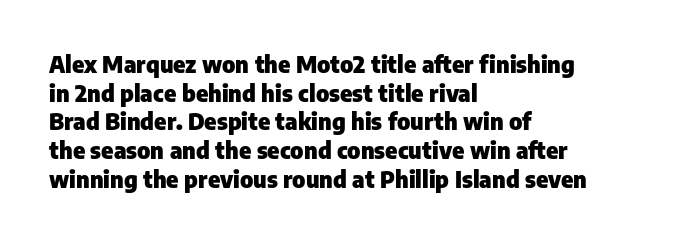
Q: Is the text bold? A: Yes.
Q: Is the text italic (slanted)? A: No, it is upright.
Q: Is the text underlined? A: No.
Q: How is the paragraph aligned? A: Left-aligned.
Q: Is the spacing between letters normal or unusually wide? A: Normal.
Q: Is the spacing between lines tight, normal or loose? A: Normal.
